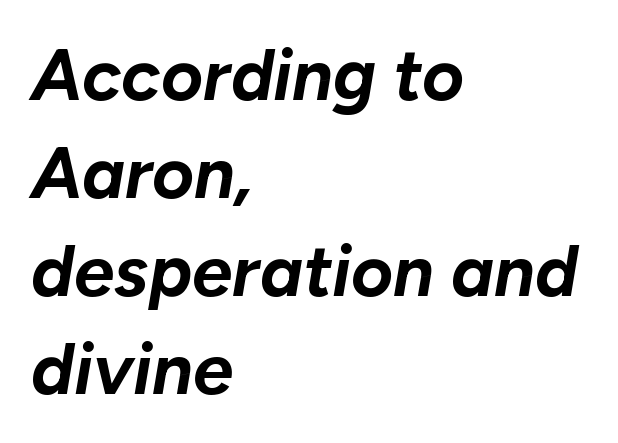
Q: Is the text bold? A: Yes.
Q: Is the text italic (slanted)? A: Yes, it leans right by about 10 degrees.
Q: Is the text underlined? A: No.
Q: How is the paragraph aligned? A: Left-aligned.
Q: Is the spacing between letters normal or unusually wide? A: Normal.
Q: Is the spacing between lines tight, normal or loose? A: Normal.
Q: Width (condensed, normal, or wide)? A: Normal.
Q: Stroke contrast? A: Low.
Q: x-height? A: Medium.
Q: Monospaced? A: No.
